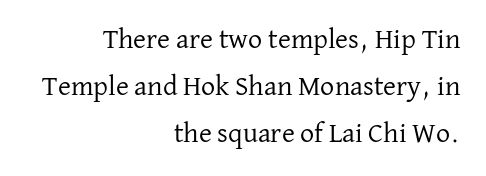
These lines stack with their right ends in a neat column. These lines keep a tight, regular rhythm from letter to letter. This sample has the flowing, uneven cadence of proportional lettering. The letters stand straight up with perfectly vertical stems. Regarding serifs, this sample has them.
